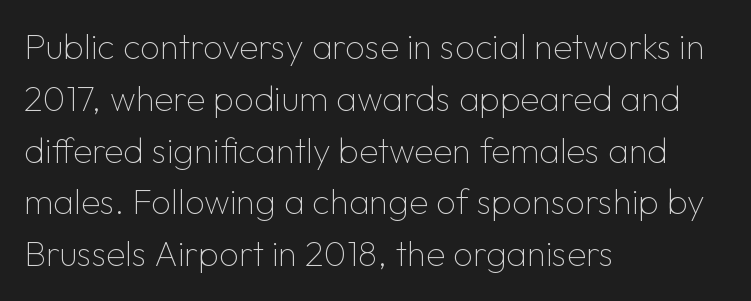
The image shows 35 px thin sans-serif type, upright; set left-aligned, normal line spacing (1.48x), normal letter spacing, not underlined; low stroke contrast and a medium x-height.
